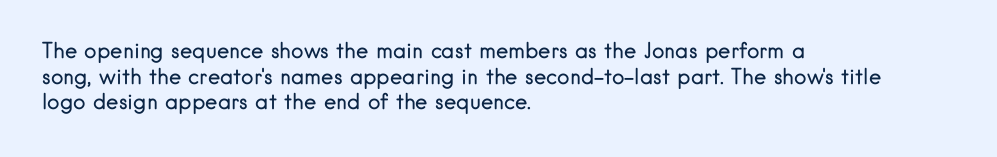
{"italic": "no", "bold": "no", "underline": "no", "align": "left", "line_spacing_ratio": 1.22, "letter_spacing": "normal", "letter_spacing_em": 0.0, "glyph_px": 21}
